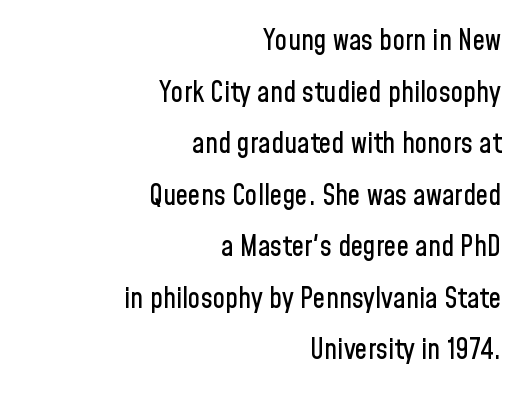
{"serif": "no", "italic": "no", "width": "condensed", "stroke_contrast": "low", "x_height": "medium", "monospaced": "no", "underline": "no", "align": "right", "line_spacing_ratio": 1.84, "letter_spacing": "normal", "letter_spacing_em": 0.0, "glyph_px": 28}
